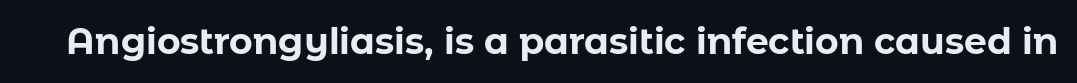
The image shows 36 px bold sans-serif type, upright; set normal letter spacing, not underlined; low stroke contrast and a medium x-height.
